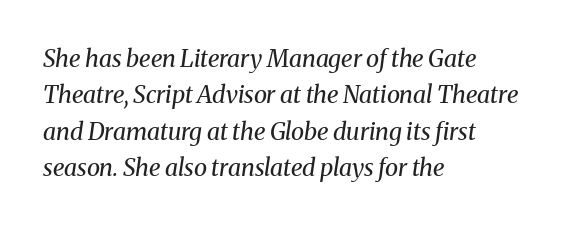
This is oblique type, the kind used for emphasis or titles. Compared with a centered layout, this one pins lines to the left instead. Line spacing here is normal. No extra ink here — the face is not bold. Anything drawn beneath the words? Only blank space. What stands out about the letter spacing? Nothing — it is the standard amount.
